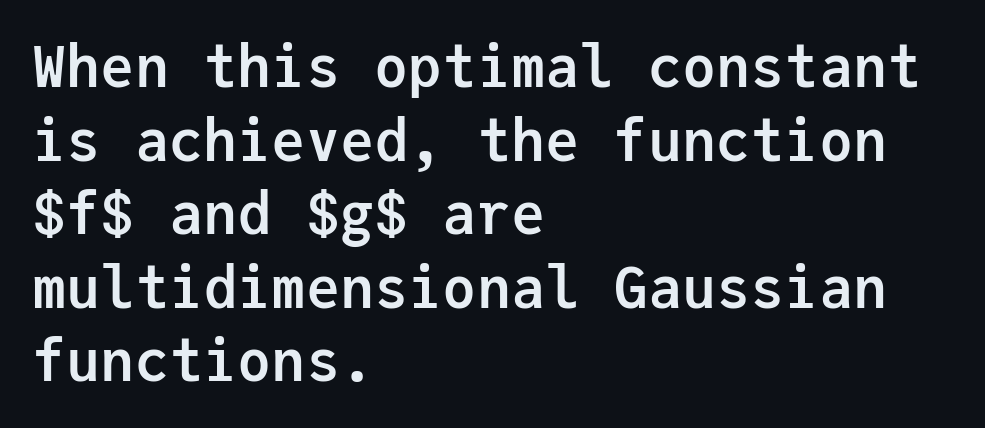
The image shows 57 px semibold sans-serif type, upright, monospaced; set left-aligned, normal line spacing (1.29x), normal letter spacing, not underlined; low stroke contrast and a medium x-height.
